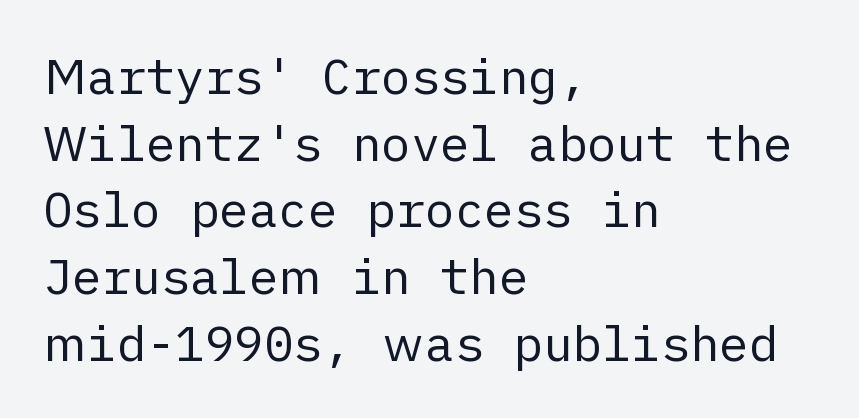
The image shows 49 px regular-weight sans-serif type, upright; set left-aligned, normal line spacing (1.36x), normal letter spacing, not underlined; low stroke contrast and a medium x-height.
